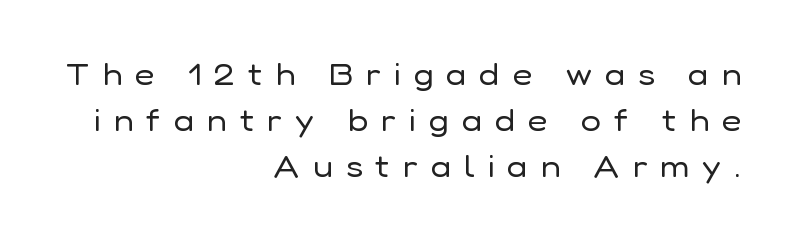
The image shows 30 px regular-weight sans-serif type, upright; set right-aligned, normal line spacing (1.53x), unusually wide letter spacing (+0.44 em), not underlined; low stroke contrast and a medium x-height.
